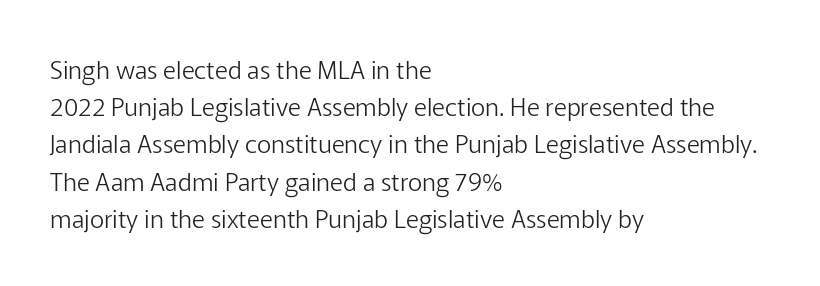
The image shows 25 px text type, upright; set left-aligned, normal line spacing (1.49x), normal letter spacing, not underlined.
